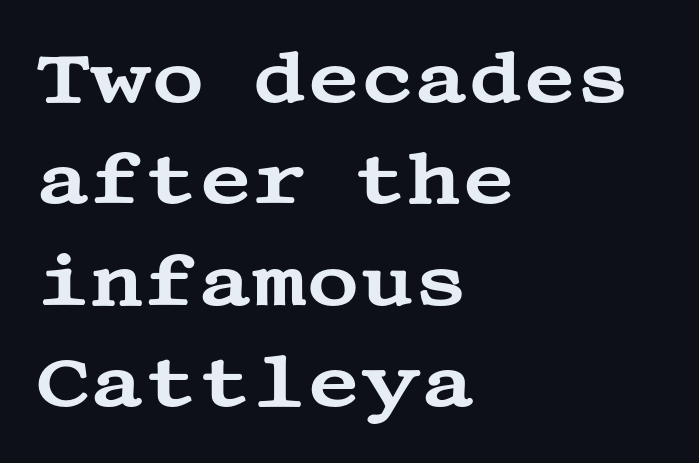
{"serif": "yes", "italic": "no", "width": "wide", "stroke_contrast": "medium", "x_height": "large", "underline": "no", "align": "left", "line_spacing": "normal", "line_spacing_ratio": 1.39, "letter_spacing": "normal", "letter_spacing_em": 0.0, "glyph_px": 73}
